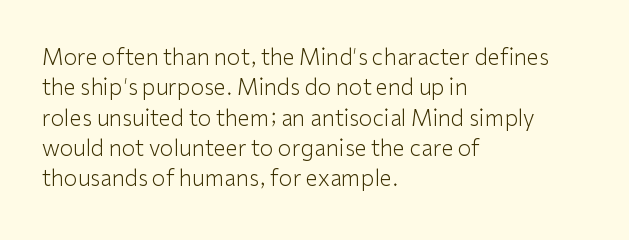
Q: Is the text bold? A: No.
Q: Is the text italic (slanted)? A: No, it is upright.
Q: Is the text underlined? A: No.
Q: How is the paragraph aligned? A: Left-aligned.
Q: Is the spacing between letters normal or unusually wide? A: Normal.
Q: Is the spacing between lines tight, normal or loose? A: Normal.
